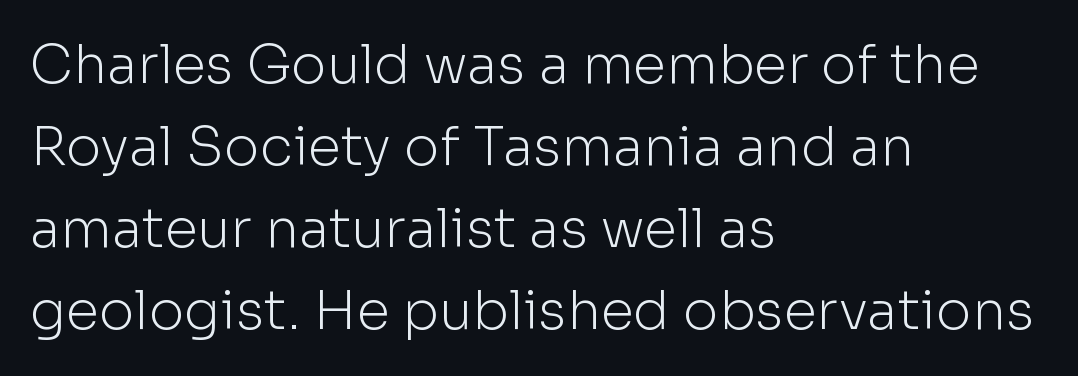
Students, observe: this is what conventionally led text looks like. Reading down the block, your eye returns to a fixed left position each line. Words appear dense and cohesive because spacing is normal. Posture: straight, roman, zero tilt. Has an underline been added? It has not.
